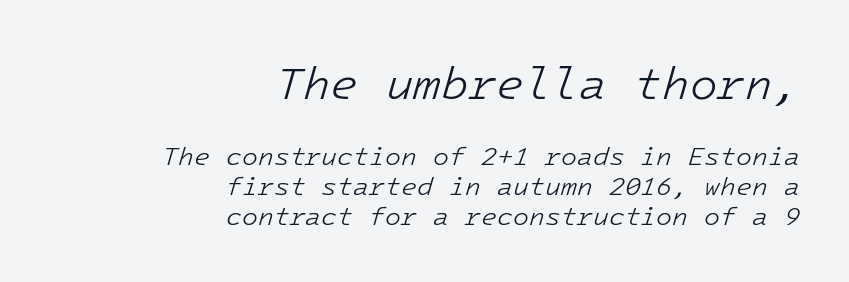
Q: Is the text bold? A: No.
Q: Is the text italic (slanted)? A: Yes, it leans right by about 16 degrees.
Q: Is the text underlined? A: No.
Q: How is the paragraph aligned? A: Right-aligned.
Q: Is the spacing between letters normal or unusually wide? A: Normal.
Q: Is the spacing between lines tight, normal or loose? A: Tight.
Q: Which block of text is set in a larger size, the first (top) or the second (bottom)? A: The first (top) one.
Q: Width (condensed, normal, or wide)? A: Normal.
Q: Stroke contrast? A: Low.
Q: x-height? A: Medium.
